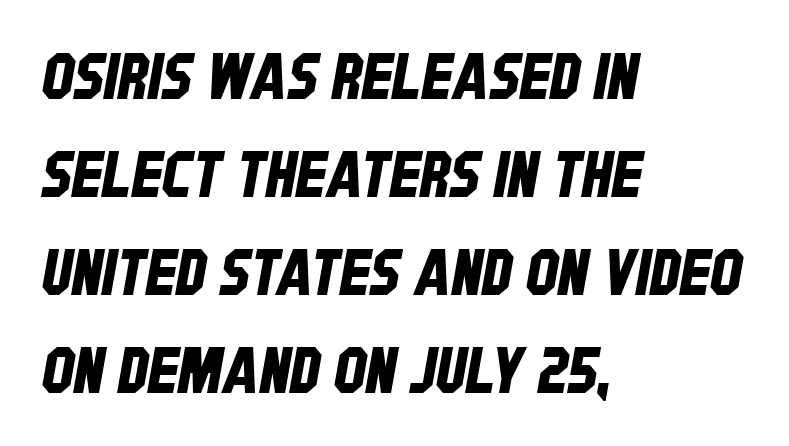
This sample has the flowing, uneven cadence of proportional lettering. Layout note: lines flush left. The type is set solid horizontally, with unmodified tracking. Does the type have serifs? No, each stem ends abruptly. Quick note: underline off. The designer left line spacing at the default.
